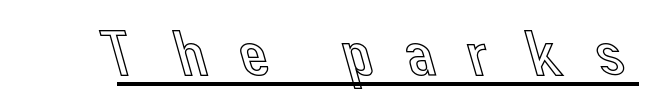
Do the characters align in a grid? No, the font is proportional. Someone cranked the tracking dial way up on this one. Caption: lettering with a line underneath.
